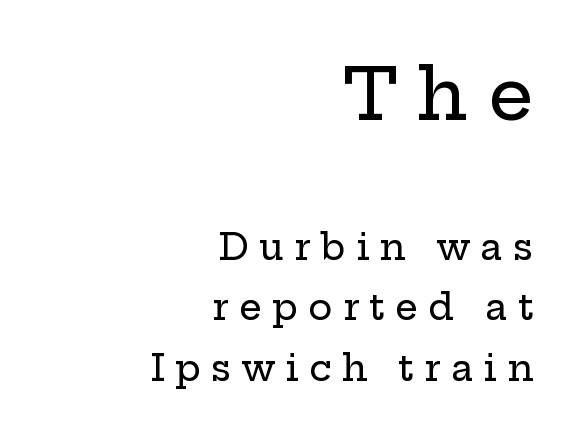
Q: Is the text italic (slanted)? A: No, it is upright.
Q: Is the typeface a serif or a sans-serif typeface? A: Serif.
Q: Is the text underlined? A: No.
Q: How is the paragraph aligned? A: Right-aligned.
Q: Is the spacing between letters normal or unusually wide? A: Unusually wide.
Q: Is the spacing between lines tight, normal or loose? A: Normal.
Q: Which block of text is set in a larger size, the first (top) or the second (bottom)? A: The first (top) one.
Q: Width (condensed, normal, or wide)? A: Wide.
Q: Stroke contrast? A: Low.
Q: x-height? A: Medium.
Q: Monospaced? A: No.
